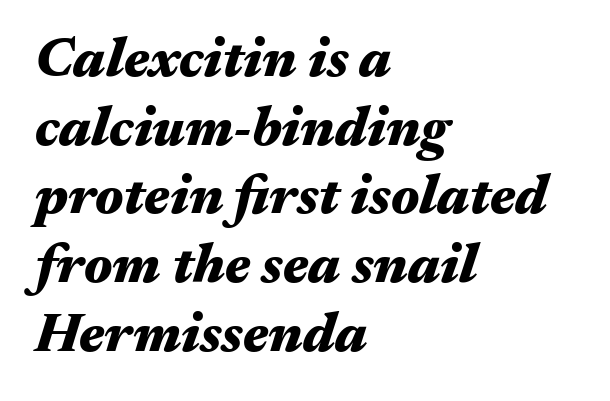
The image shows 55 px heavy, wide type, italic (leaning right); set left-aligned, normal line spacing (1.25x), normal letter spacing, not underlined; medium stroke contrast and a medium x-height.
